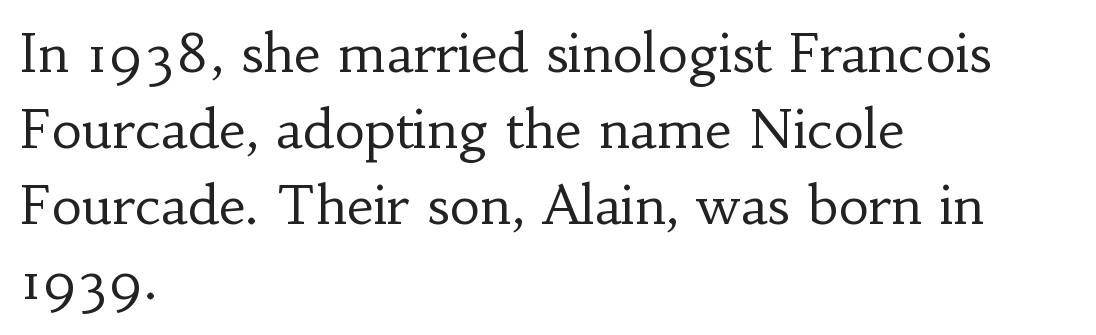
Q: Is the text bold? A: No.
Q: Is the text italic (slanted)? A: No, it is upright.
Q: Is the typeface a serif or a sans-serif typeface? A: Serif.
Q: Is the text underlined? A: No.
Q: How is the paragraph aligned? A: Left-aligned.
Q: Is the spacing between letters normal or unusually wide? A: Normal.
Q: Is the spacing between lines tight, normal or loose? A: Normal.
Q: Width (condensed, normal, or wide)? A: Normal.
Q: Stroke contrast? A: Low.
Q: x-height? A: Small.
Q: Monospaced? A: No.
